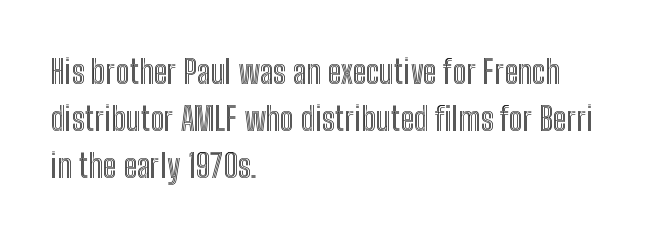
The image shows 33 px condensed type, upright; set left-aligned, normal line spacing (1.42x), normal letter spacing, not underlined; a medium x-height.
